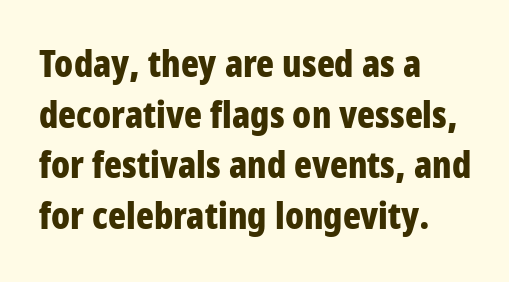
The passage shown is typed in a proportional face where columns would drift. A normal amount of white space separates one row of letters from the next. A student would call this left alignment; a typographer would say flush left, rag right. The area under the type is left untouched. Heavy, bold letterforms.
